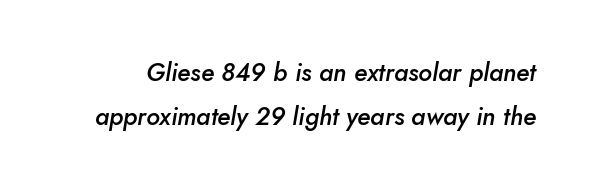
Q: Is the text bold? A: Semi-bold.
Q: Is the text italic (slanted)? A: Yes, it leans right by about 10 degrees.
Q: Is the text underlined? A: No.
Q: Is the spacing between letters normal or unusually wide? A: Normal.
